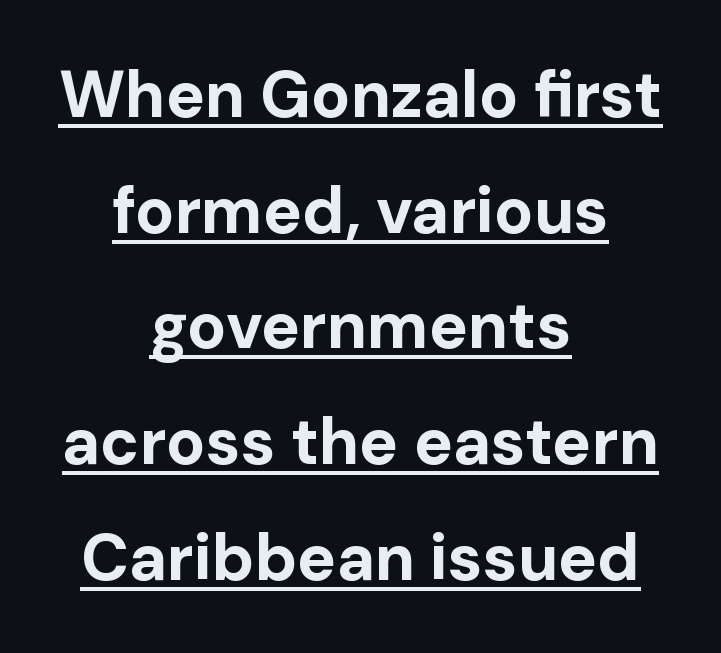
Q: Is the text bold? A: Yes.
Q: Is the text italic (slanted)? A: No, it is upright.
Q: Is the typeface a serif or a sans-serif typeface? A: Sans-serif.
Q: Is the text underlined? A: Yes.
Q: How is the paragraph aligned? A: Centered.
Q: Is the spacing between letters normal or unusually wide? A: Normal.
Q: Width (condensed, normal, or wide)? A: Normal.
Q: Stroke contrast? A: Low.
Q: x-height? A: Medium.
Q: Monospaced? A: No.
